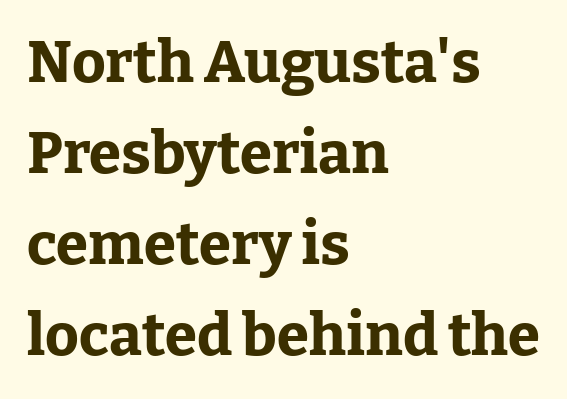
Q: Is the text bold? A: Yes.
Q: Is the text italic (slanted)? A: No, it is upright.
Q: Is the typeface a serif or a sans-serif typeface? A: Serif.
Q: Is the text underlined? A: No.
Q: How is the paragraph aligned? A: Left-aligned.
Q: Is the spacing between letters normal or unusually wide? A: Normal.
Q: Is the spacing between lines tight, normal or loose? A: Normal.
Q: Width (condensed, normal, or wide)? A: Normal.
Q: Stroke contrast? A: Low.
Q: x-height? A: Medium.
Q: Monospaced? A: No.
